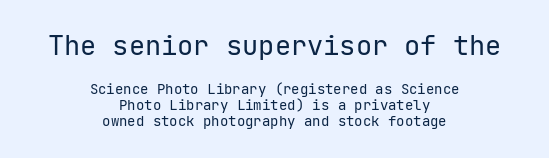
Top chunk: large. Bottom chunk: small. This is not heavy type; no bold has been used. It's the straight-up-and-down kind of type. Each new line begins almost immediately beneath the previous one. The rendering keeps characters at their native spacing.
